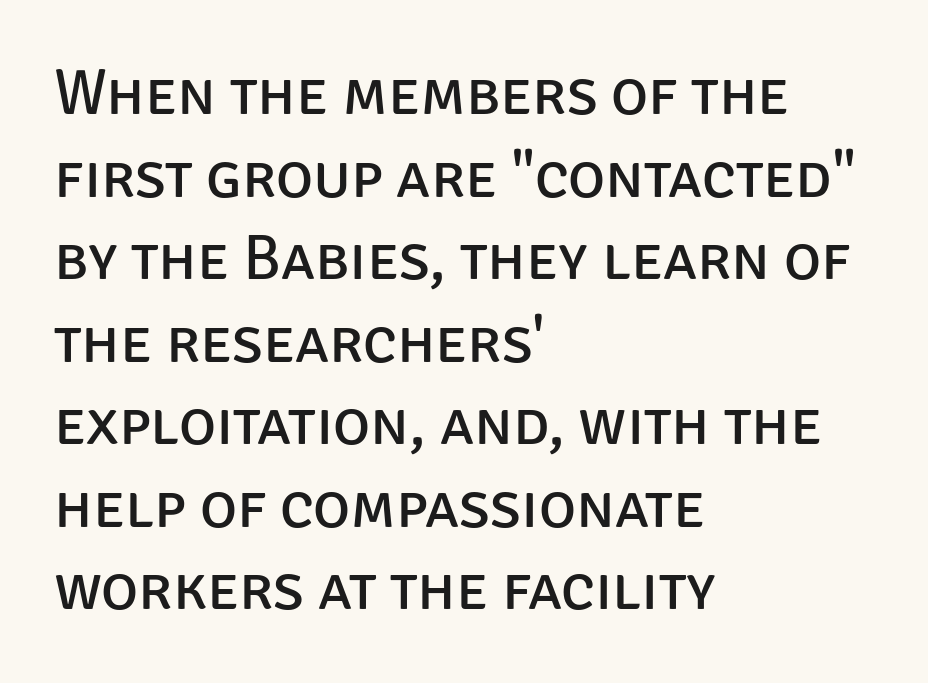
The rendering uses natural spacing where letterforms have individual widths. Decoration check: the copy has no underline. Rendered with straight, roman letterforms. Vertical spacing — default. Short and long lines alike share a common starting point at left.
